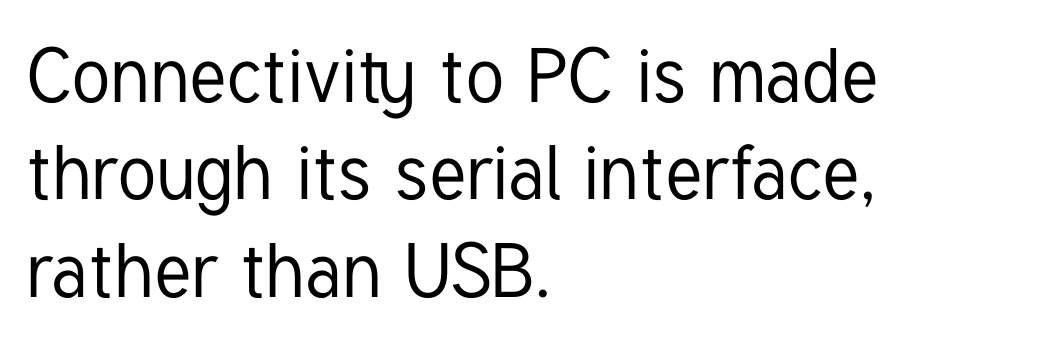
Honestly, there is no underline to notice here at all. Italic? Not at all — the glyphs are vertical. To sum up the face: it is a sans, with no serifs. The paragraph has a hard left edge and a soft right edge.
